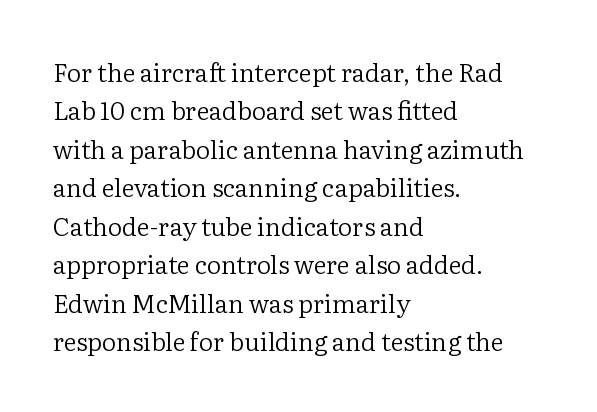
{"italic": "no", "bold": "no", "underline": "no", "align": "left", "line_spacing": "normal", "line_spacing_ratio": 1.54, "letter_spacing": "normal", "letter_spacing_em": 0.0, "glyph_px": 25}
